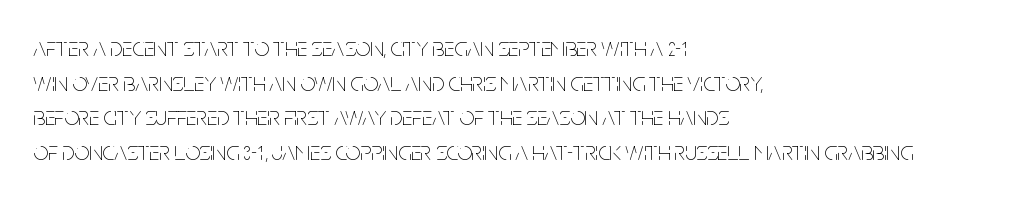
The image shows 26 px text type, upright; set left-aligned, normal line spacing (1.33x), normal letter spacing, not underlined.
